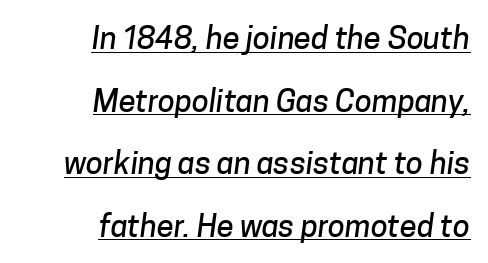
These characters rest on top of a visible drawn line. Examine the stroke ends and you'll find no serifs. These lines are rendered in a variable-pitch font. Layout note: lines flush right. If you measured baseline to baseline, you'd find a long distance. The horizontal fit of the characters is conventional and even.
